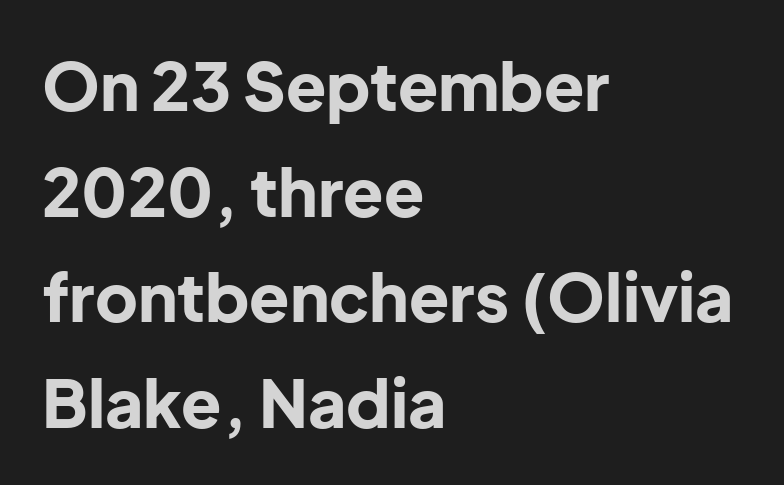
The image shows 66 px bold sans-serif type, upright; set left-aligned, normal line spacing (1.6x), normal letter spacing, not underlined; low stroke contrast and a medium x-height.
